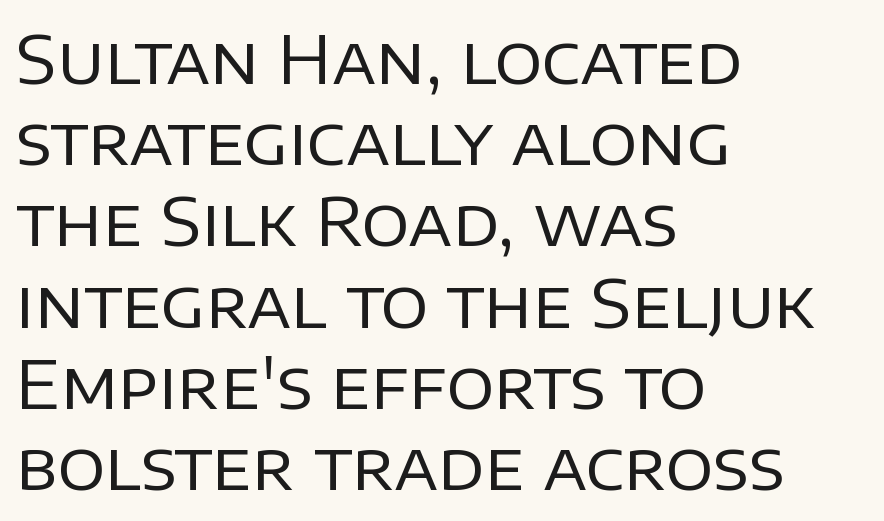
Where is the straight margin? On the left. Unlike italic type, these characters show no tilt at all. Note the varied advance widths — an 'i' is clearly narrower than an 'm'. A quiet, ordinary-to-light weight characterises the typeface. Glyph-to-glyph distance matches everyday printed text.
